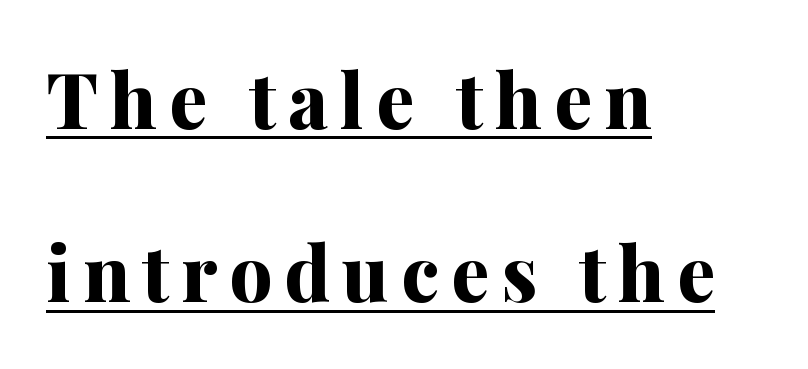
{"serif": "yes", "italic": "no", "bold": "yes", "weight": "bold", "width": "normal", "stroke_contrast": "medium", "x_height": "medium", "monospaced": "no", "underline": "yes", "align": "left", "line_spacing": "loose", "line_spacing_ratio": 2.28, "glyph_px": 76}
